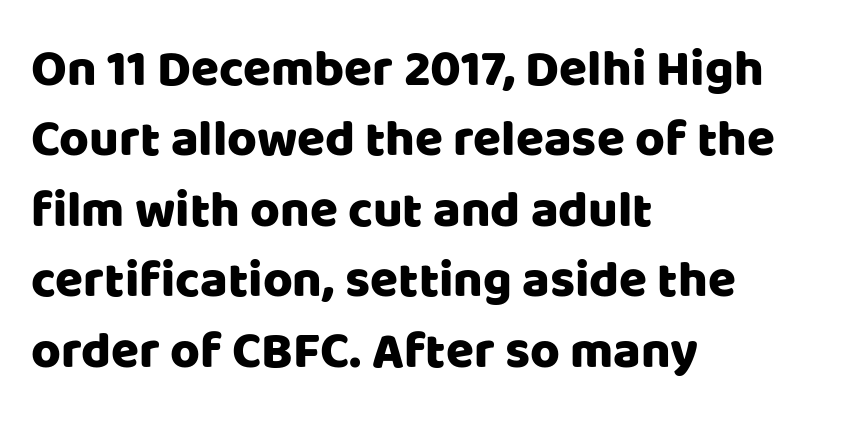
Q: Is the text italic (slanted)? A: No, it is upright.
Q: Is the typeface a serif or a sans-serif typeface? A: Sans-serif.
Q: Is the text underlined? A: No.
Q: How is the paragraph aligned? A: Left-aligned.
Q: Is the spacing between letters normal or unusually wide? A: Normal.
Q: Is the spacing between lines tight, normal or loose? A: Normal.
Q: Width (condensed, normal, or wide)? A: Normal.
Q: Stroke contrast? A: Low.
Q: x-height? A: Large.
Q: Monospaced? A: No.
